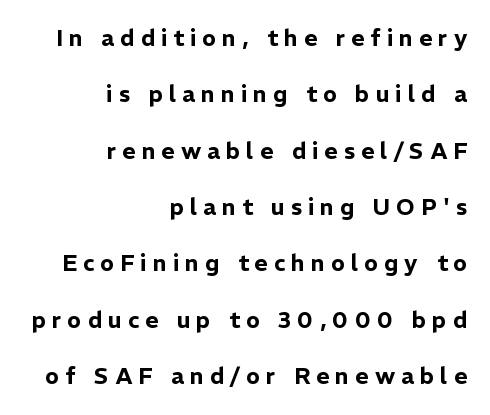
The image shows 23 px text type, upright; set right-aligned, loose line spacing (2.45x), unusually wide letter spacing (+0.26 em), not underlined.
